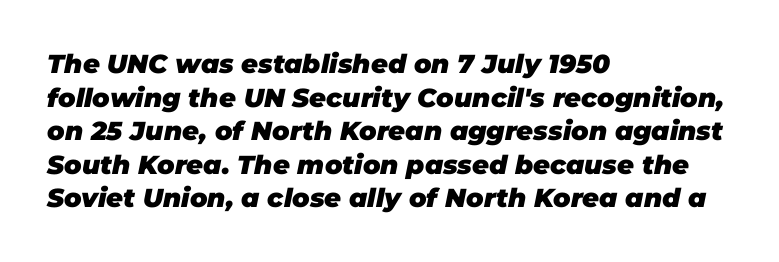
Compared with a centered layout, this one pins lines to the left instead. Decoration check: the copy has no underline. The sample has been set heavy, in full bold. Nothing unusual about the tracking: characters are spaced as the font intends. The specimen reads as italic at a glance.
